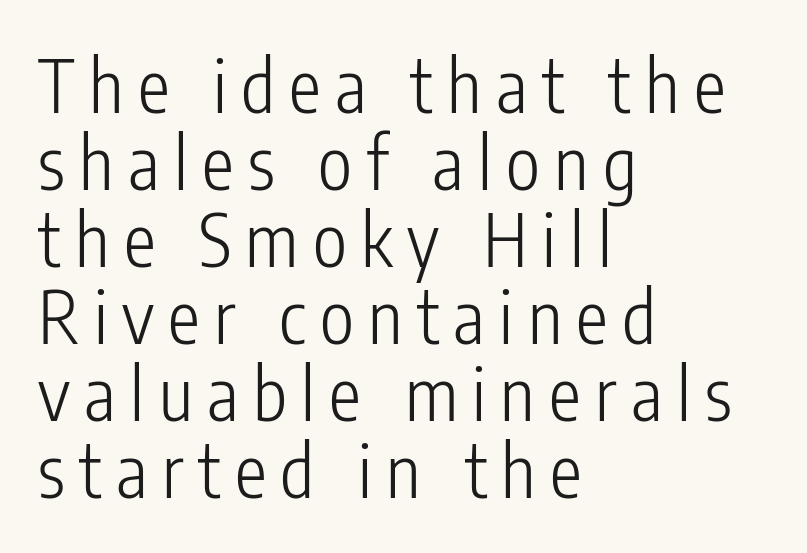
{"serif": "no", "italic": "no", "bold": "no", "weight": "light", "width": "condensed", "stroke_contrast": "low", "x_height": "medium", "monospaced": "no", "underline": "no", "align": "left", "line_spacing": "tight", "line_spacing_ratio": 1.07, "letter_spacing": "wide", "letter_spacing_em": 0.2, "glyph_px": 72}
